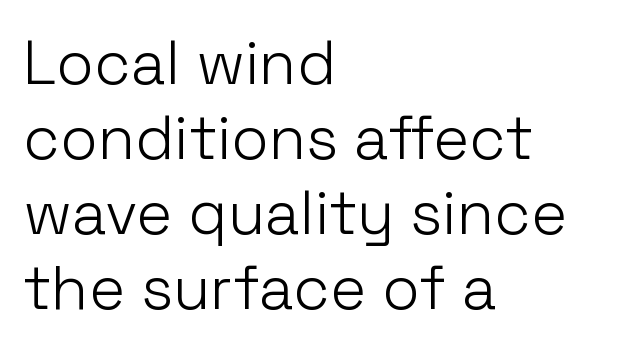
Q: Is the text bold? A: No.
Q: Is the text italic (slanted)? A: No, it is upright.
Q: Is the typeface a serif or a sans-serif typeface? A: Sans-serif.
Q: Is the text underlined? A: No.
Q: How is the paragraph aligned? A: Left-aligned.
Q: Is the spacing between letters normal or unusually wide? A: Normal.
Q: Width (condensed, normal, or wide)? A: Normal.
Q: Stroke contrast? A: Low.
Q: x-height? A: Medium.
Q: Monospaced? A: No.
